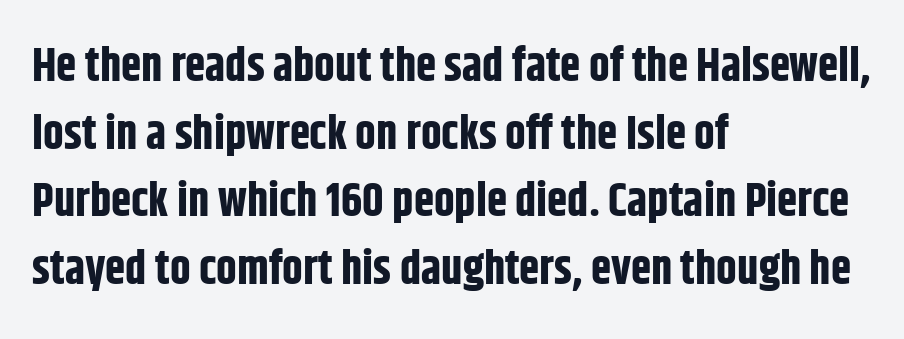
Is this a sans? Yes — the strokes have no serifs. Does the lettering tilt? It doesn't — this is upright. Visually the block forms a straight wall on the left and a jagged coastline on the right. The horizontal fit of the characters is conventional and even. Normally led — the rows are evenly, conventionally spaced. You could not count columns in this text — the font is proportionally spaced.
